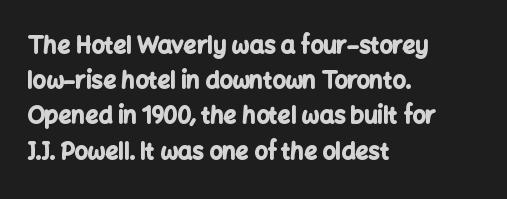
Each new line begins a customary step beneath the previous one. This rendering leaves character spacing at its baseline value. The lettering stays uniformly vertical, giving the passage a roman look. This rendering features lettering with no underline. A student would call this left alignment; a typographer would say flush left, rag right. Is the type bold? Yes — the strokes are clearly thick and heavy.
